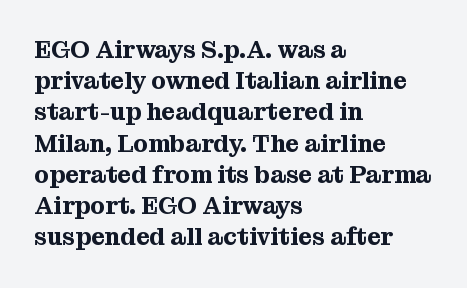
The image shows 24 px text type, upright; set left-aligned, normal line spacing (1.3x), normal letter spacing, not underlined.
